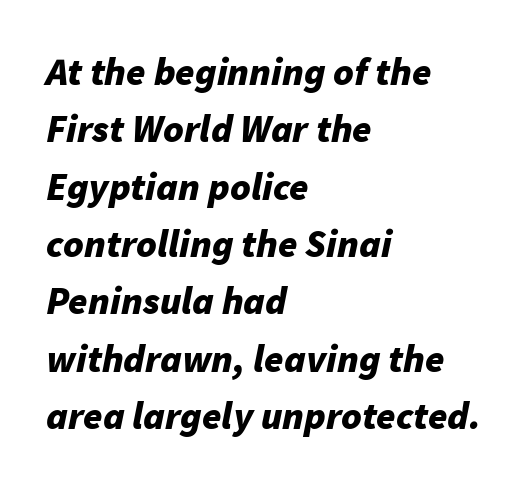
Q: Is the text bold? A: Yes.
Q: Is the text italic (slanted)? A: Yes, it leans right by about 11 degrees.
Q: Is the text underlined? A: No.
Q: How is the paragraph aligned? A: Left-aligned.
Q: Is the spacing between letters normal or unusually wide? A: Normal.
Q: Is the spacing between lines tight, normal or loose? A: Normal.
Q: Width (condensed, normal, or wide)? A: Normal.
Q: Stroke contrast? A: Low.
Q: x-height? A: Medium.
Q: Monospaced? A: No.
